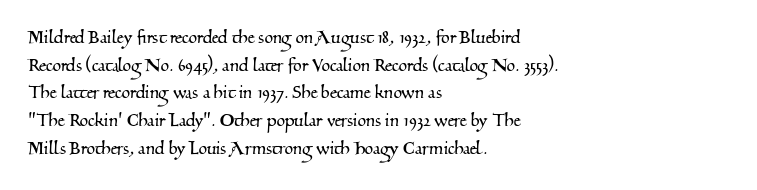
The image shows 22 px text type; set left-aligned, normal line spacing (1.26x), normal letter spacing, not underlined.
